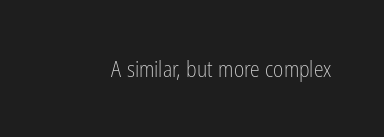
The space directly below the letters is spotless. Quick note: not italic, upright. The line texture is even and compact thanks to regular tracking. These glyphs show unthickened strokes, regular width or finer.
